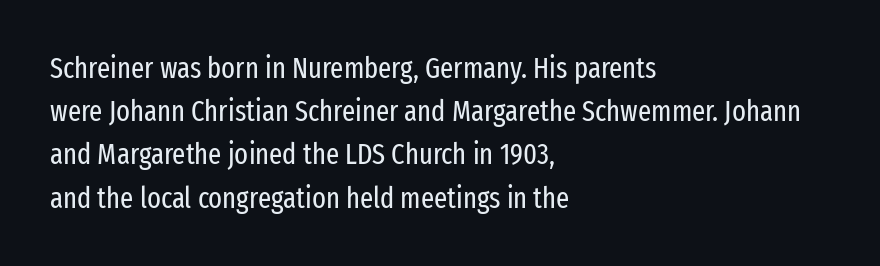
No feet cap the strokes, marking this as sans-serif type. The foot of each line stays bare and open. The cut favours lightness, reaching ordinary text weight at its darkest. Is this a fixed-width face? No — the glyphs have proportional, varying widths. Leading: standard.
